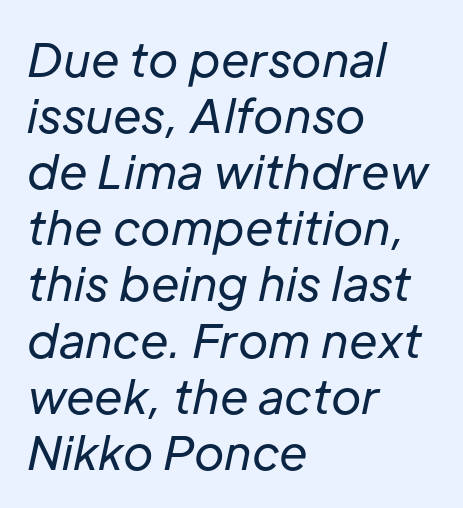
Q: Is the text bold? A: No.
Q: Is the text italic (slanted)? A: Yes, it leans right by about 12 degrees.
Q: Is the text underlined? A: No.
Q: How is the paragraph aligned? A: Left-aligned.
Q: Is the spacing between letters normal or unusually wide? A: Normal.
Q: Width (condensed, normal, or wide)? A: Normal.
Q: Stroke contrast? A: Low.
Q: x-height? A: Medium.
Q: Monospaced? A: No.
